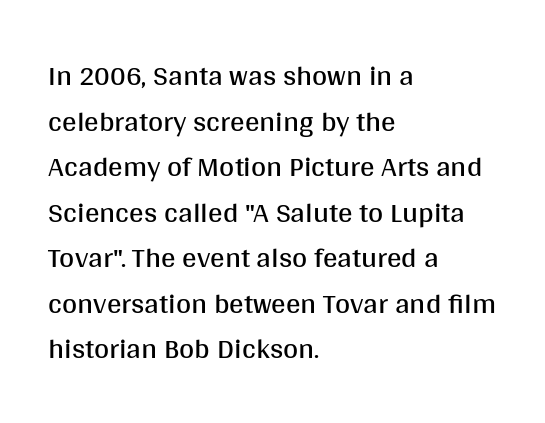
Each new line begins a customary step beneath the previous one. Observe the absence of serifs on each vertical stroke in this sample. Each row of text sits above clean, open space. Compared with typical body copy, the letter spacing here is the same.
